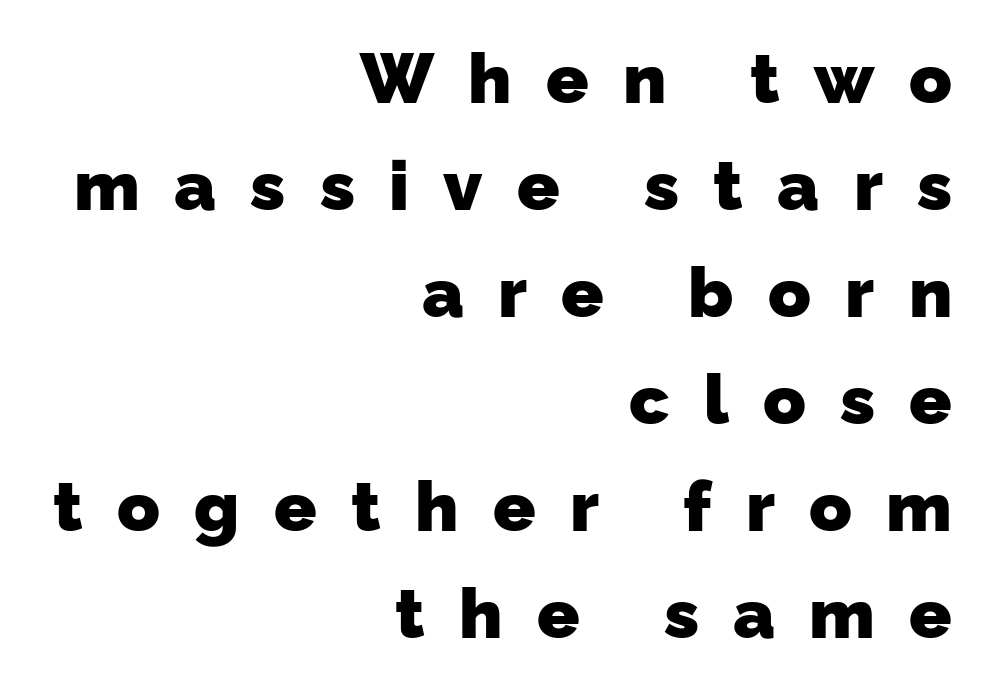
The image shows 70 px heavy sans-serif type; set right-aligned, normal line spacing (1.53x), unusually wide letter spacing (+0.49 em), not underlined; low stroke contrast and a medium x-height.
